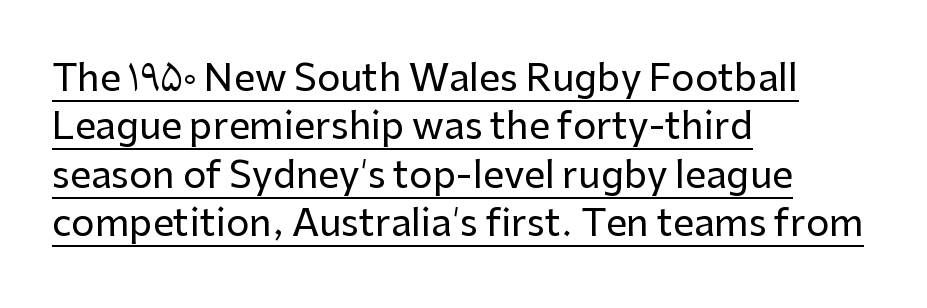
Caption: multi-line text, flush left, ragged right. Notice how the stems are strictly vertical — no italics here. The typesetter has applied underlining to the passage shown. Observe the ordinary spacing: letters are neighbours, not strangers. To sum up the face: it is a sans, with no serifs.
